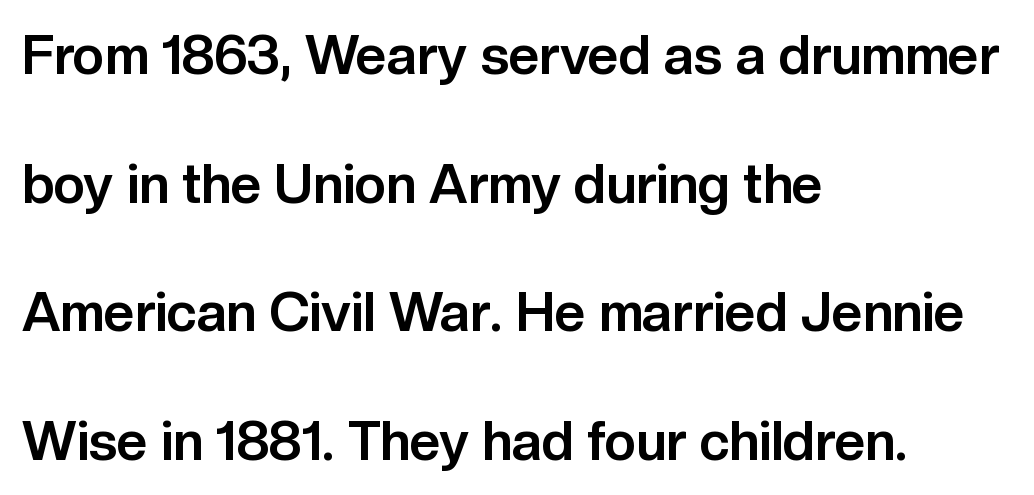
The image shows 54 px bold sans-serif type, upright; set left-aligned, loose line spacing (2.38x), normal letter spacing, not underlined; low stroke contrast and a medium x-height.
